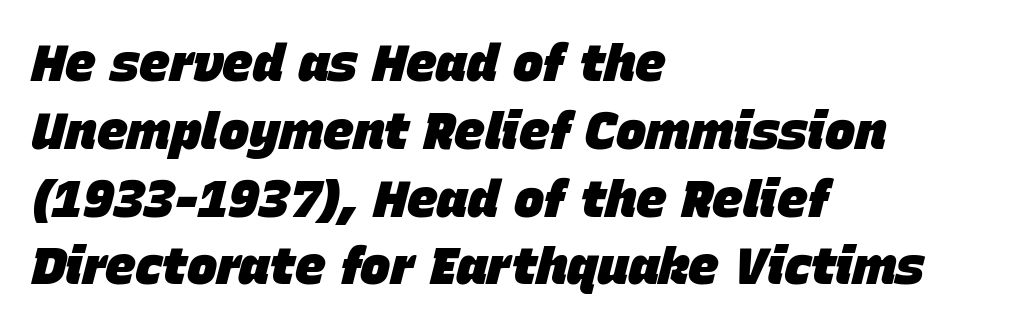
{"italic": "yes", "lean": "right", "slant_degrees": 15, "bold": "yes", "weight": "heavy", "width": "normal", "stroke_contrast": "low", "x_height": "large", "monospaced": "no", "underline": "no", "align": "left", "line_spacing": "normal", "line_spacing_ratio": 1.33, "letter_spacing": "normal", "letter_spacing_em": 0.0, "glyph_px": 51}
